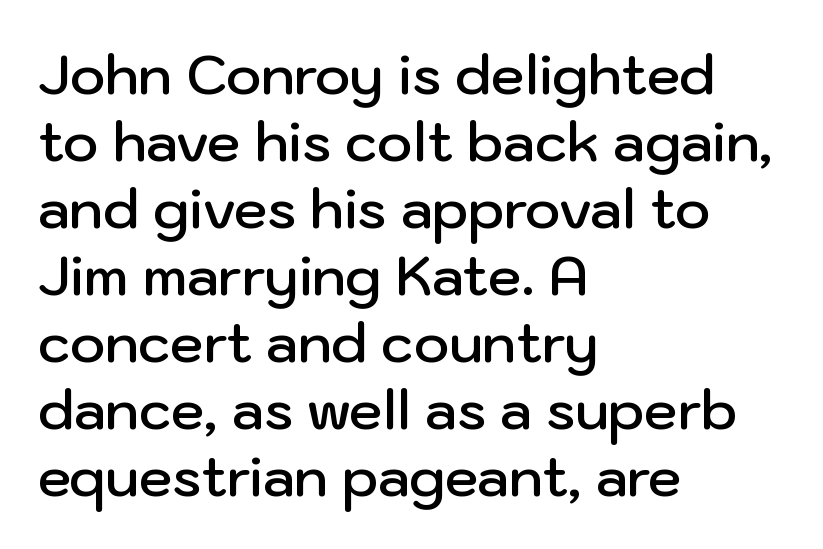
Q: Is the text bold? A: Semi-bold.
Q: Is the text italic (slanted)? A: No, it is upright.
Q: Is the typeface a serif or a sans-serif typeface? A: Sans-serif.
Q: Is the text underlined? A: No.
Q: How is the paragraph aligned? A: Left-aligned.
Q: Is the spacing between letters normal or unusually wide? A: Normal.
Q: Width (condensed, normal, or wide)? A: Normal.
Q: Stroke contrast? A: Low.
Q: x-height? A: Medium.
Q: Monospaced? A: No.
